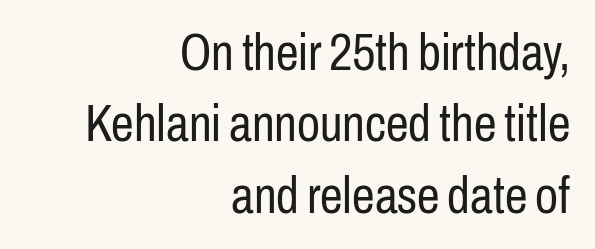
The typesetter chose a ragged-left arrangement here. Ascenders rise straight up at ninety degrees. This is not heavy type; no bold has been used. The strip under each line holds only bare page.
